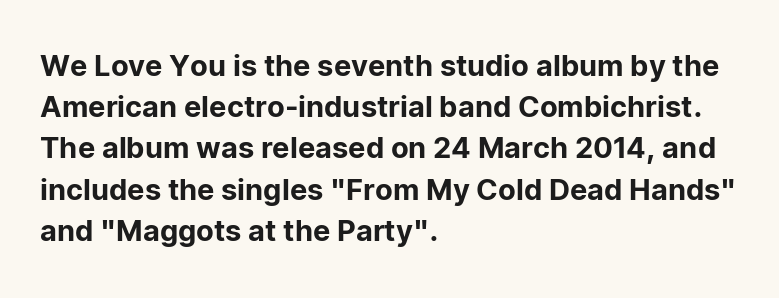
The image shows 29 px sans-serif type, upright; set left-aligned, normal line spacing (1.42x), normal letter spacing, not underlined; low stroke contrast and a medium x-height.
